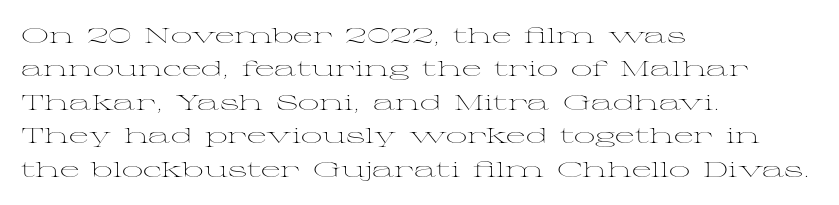
The image shows 21 px text type, upright; set left-aligned, normal line spacing (1.59x), normal letter spacing, not underlined.
